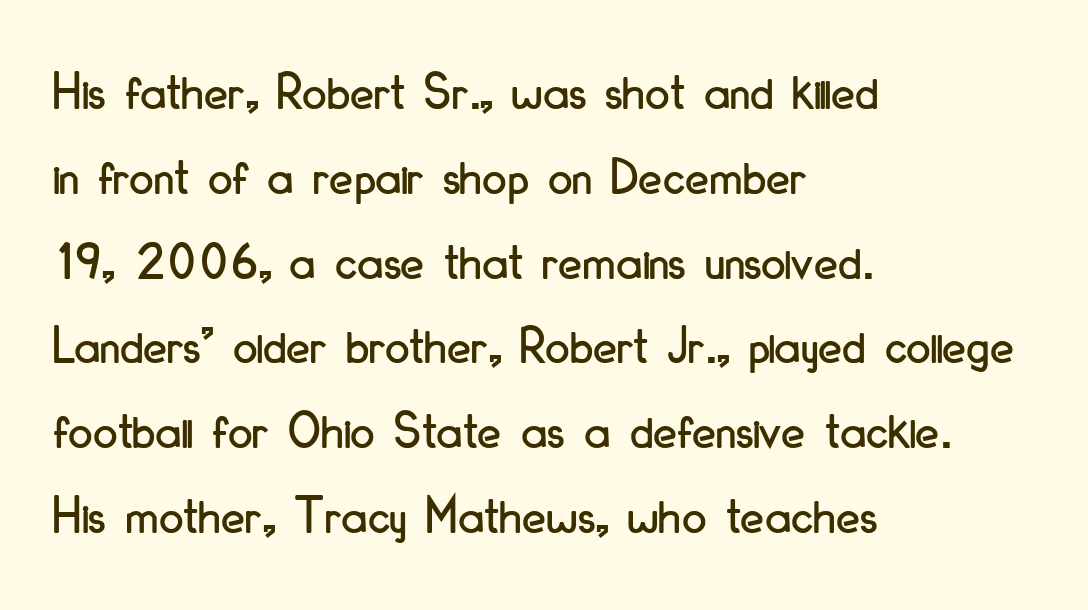
Check the space under the baseline: it is left empty. Character widths vary here, with narrow letters taking less room than wide ones. Each line starts at the same left margin while the right side varies. This sample uses plain, unmodified letter spacing. The lettering stays uniformly vertical, giving the passage a roman look. Vertical spacing — default.
